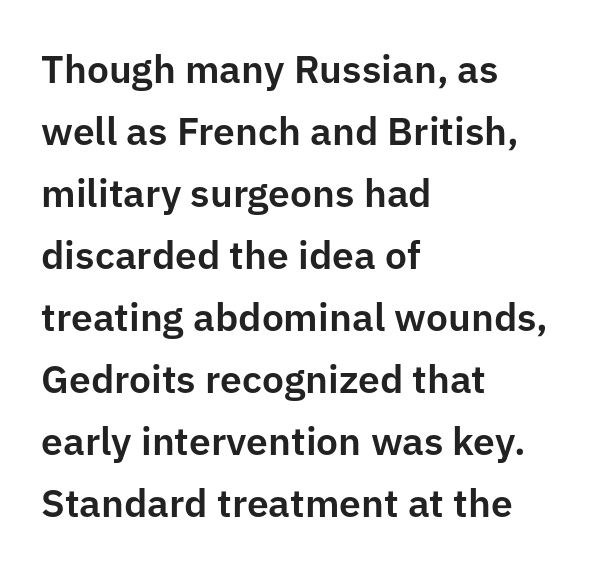
{"serif": "no", "italic": "no", "width": "normal", "stroke_contrast": "low", "x_height": "medium", "monospaced": "no", "underline": "no", "align": "left", "line_spacing": "normal", "line_spacing_ratio": 1.59, "letter_spacing": "normal", "letter_spacing_em": 0.0, "glyph_px": 39}
